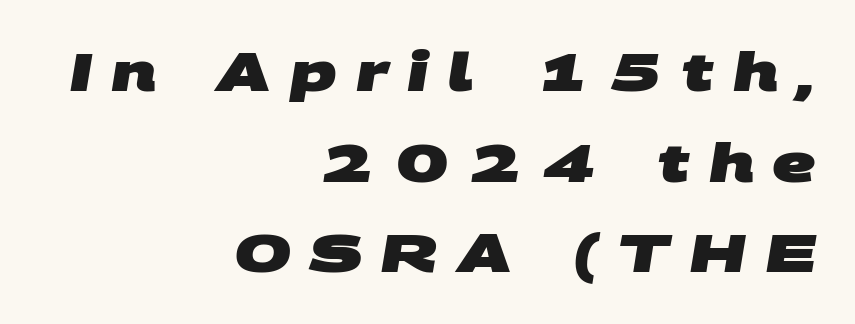
The rendering uses natural spacing where letterforms have individual widths. A clean baseline with only descenders dipping below it. Typographic density is high because the face is bold. Type style note: lacks serifs. Alignment: flush right. The type is letterspaced generously, with wide tracking.
